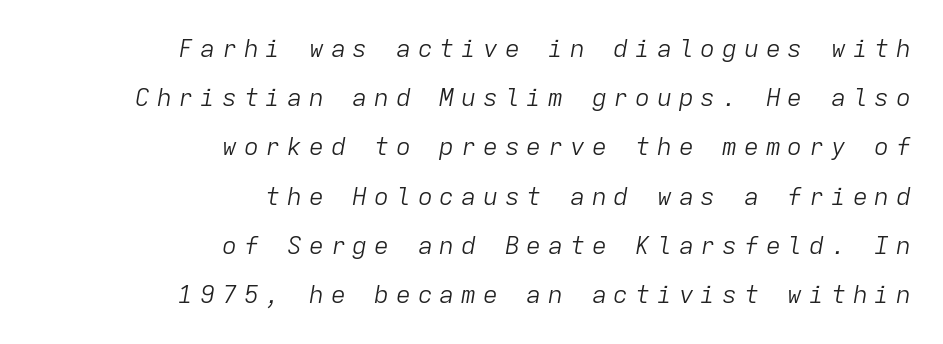
Horizontally, the lines are justified to the trailing edge only. Emphasis-style slanted type is in use. A typesetter would call this leading open, well beyond the default. Display-style spreading of the glyphs; the letterfit is very open.
